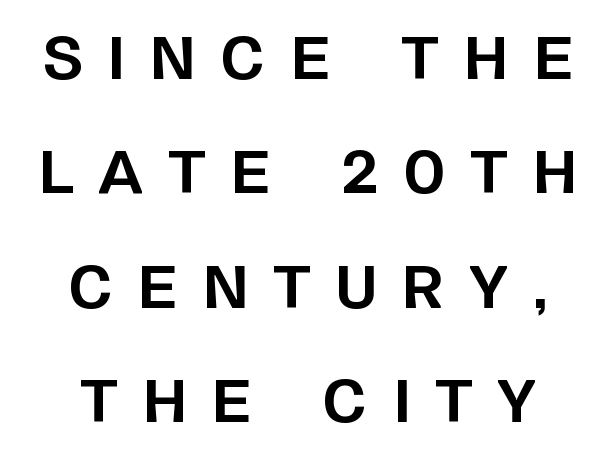
{"serif": "no", "italic": "no", "bold": "yes", "weight": "bold", "width": "normal", "stroke_contrast": "low", "x_height": "large", "monospaced": "no", "underline": "no", "line_spacing": "loose", "line_spacing_ratio": 1.97, "letter_spacing": "wide", "letter_spacing_em": 0.44, "glyph_px": 58}
